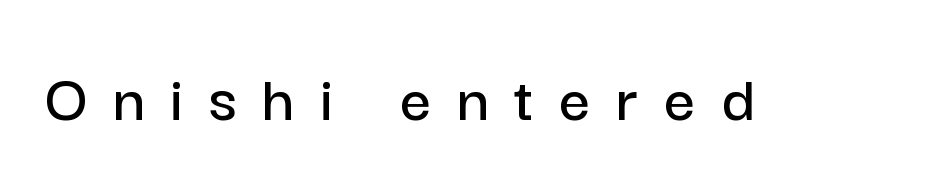
Q: Is the text italic (slanted)? A: No, it is upright.
Q: Is the typeface a serif or a sans-serif typeface? A: Sans-serif.
Q: Is the text underlined? A: No.
Q: Is the spacing between letters normal or unusually wide? A: Unusually wide.
Q: Width (condensed, normal, or wide)? A: Normal.
Q: Stroke contrast? A: Low.
Q: x-height? A: Medium.
Q: Monospaced? A: No.
